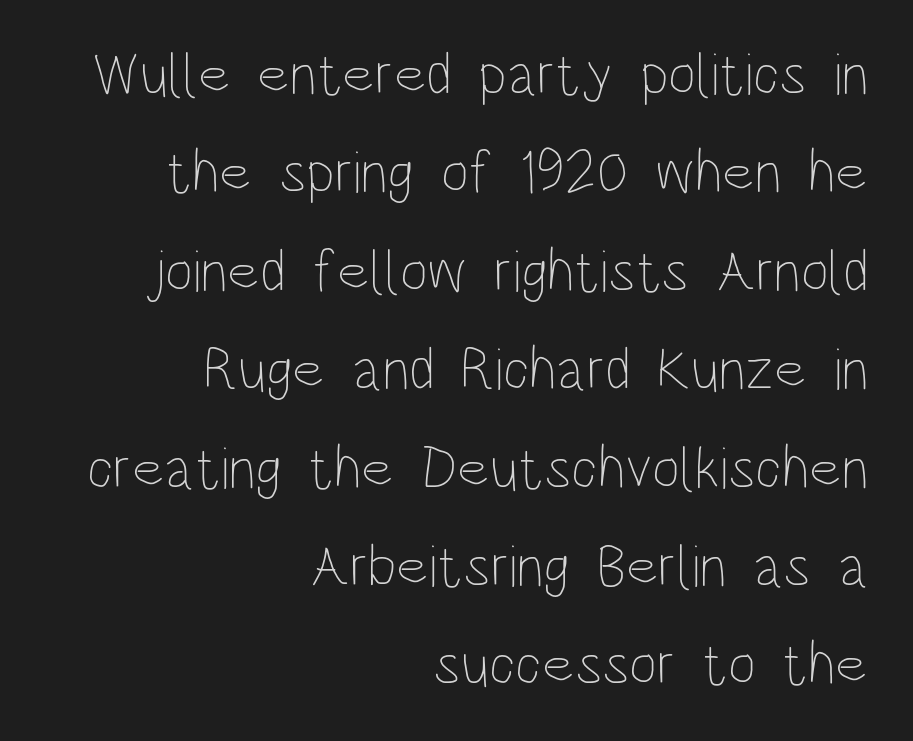
The passage shown is not underscored anywhere. All the whitespace from short lines collects on the left. No italicization has been applied; the sample stays upright. Notice how descenders clear the ascenders below comfortably — that's standard leading.
